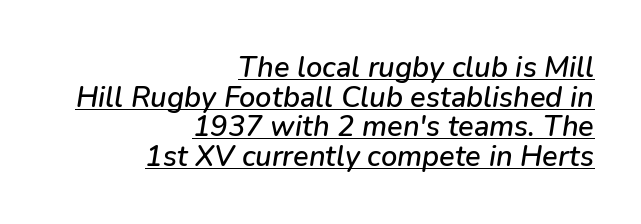
The image shows 29 px text type, italic (leaning right); set right-aligned, tight line spacing (1.02x), normal letter spacing, underlined; low stroke contrast and a medium x-height.
